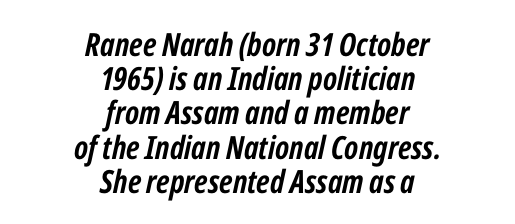
The image shows 32 px semibold, condensed type, italic (leaning right); set centered, tight line spacing (1.07x), normal letter spacing, not underlined; low stroke contrast and a medium x-height.
